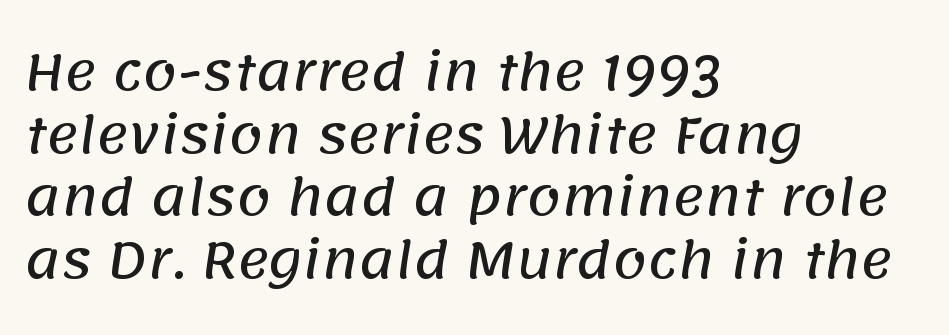
The passage shown stacks its lines at a standard gap. Descender tails drop into unmarked territory. Think of a printed novel: that variable character pitch is what you see here. Observe the absence of serifs on each vertical stroke in this sample. The setting favours the left margin, as ordinary paragraphs usually do.
